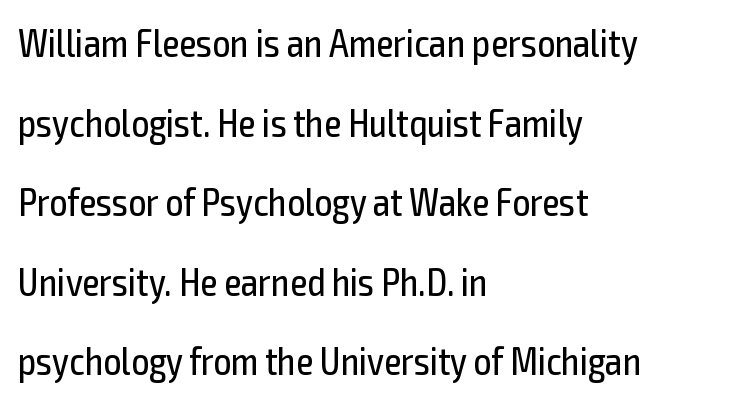
Q: Is the text bold? A: No.
Q: Is the text italic (slanted)? A: No, it is upright.
Q: Is the typeface a serif or a sans-serif typeface? A: Sans-serif.
Q: Is the text underlined? A: No.
Q: How is the paragraph aligned? A: Left-aligned.
Q: Is the spacing between letters normal or unusually wide? A: Normal.
Q: Is the spacing between lines tight, normal or loose? A: Loose.
Q: Width (condensed, normal, or wide)? A: Condensed.
Q: x-height? A: Medium.
Q: Monospaced? A: No.
